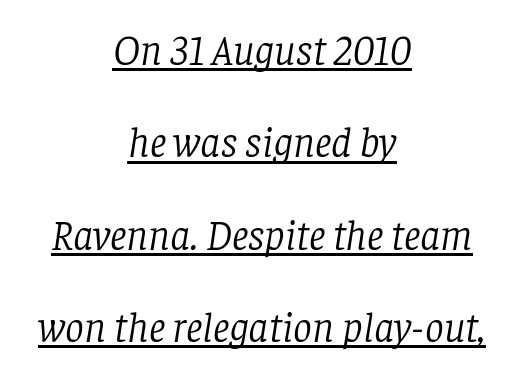
A continuous stroke trails under the words, as in a hyperlink. Think of a printed novel: that variable character pitch is what you see here. Letter spacing: default. Looking at the ascenders, they clearly lean.
